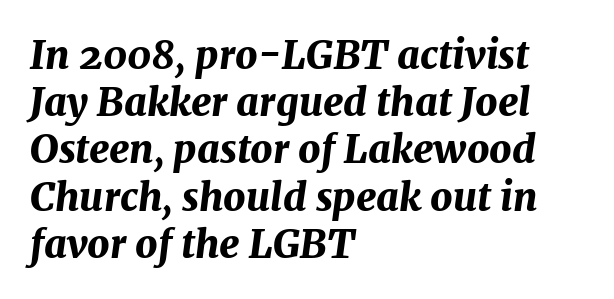
The image shows 39 px bold type, italic (leaning right); set left-aligned, line spacing 1.21x, normal letter spacing, not underlined; medium stroke contrast and a medium x-height.
